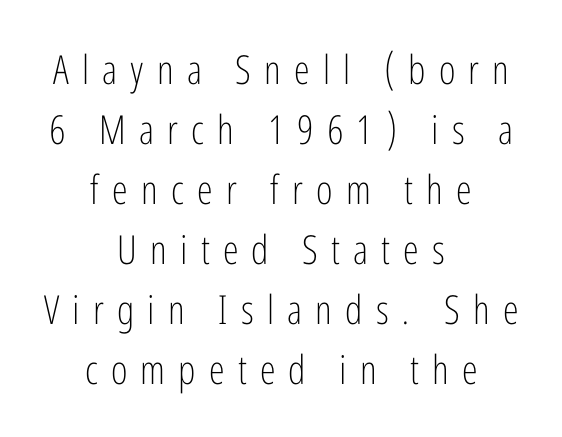
Short note: letters widely spaced. Think of a printed novel: that variable character pitch is what you see here. The designer left line spacing at the default. Stroke thickness stays within the range of a standard reading face or lighter.
